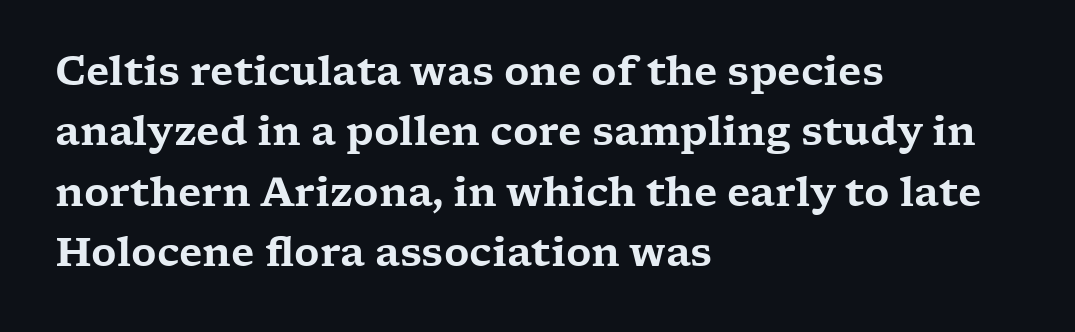
The image shows 39 px wide serif type, upright; set left-aligned, normal line spacing (1.55x), normal letter spacing, not underlined; low stroke contrast and a medium x-height.
